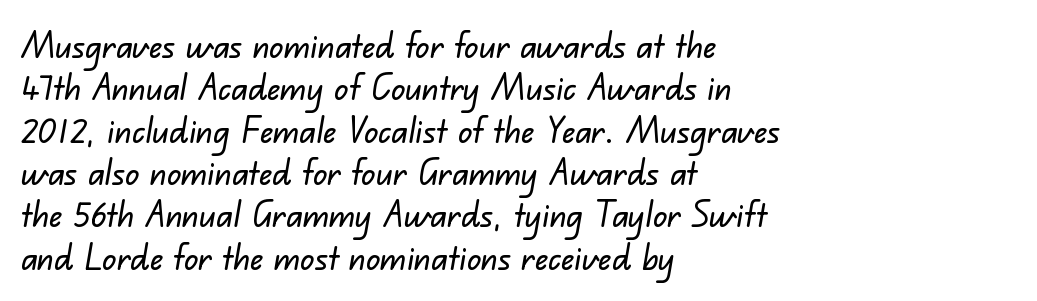
{"serif": "no", "width": "normal", "stroke_contrast": "low", "x_height": "small", "monospaced": "no", "underline": "no", "align": "left", "line_spacing_ratio": 1.21, "letter_spacing": "normal", "letter_spacing_em": 0.0, "glyph_px": 35}
